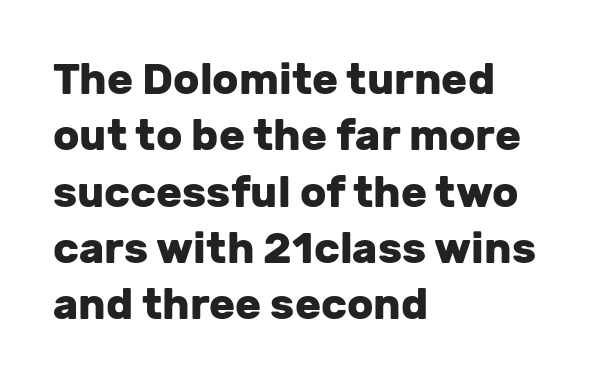
The image shows 43 px heavy sans-serif type, upright; set left-aligned, normal line spacing (1.31x), normal letter spacing, not underlined; low stroke contrast and a medium x-height.
